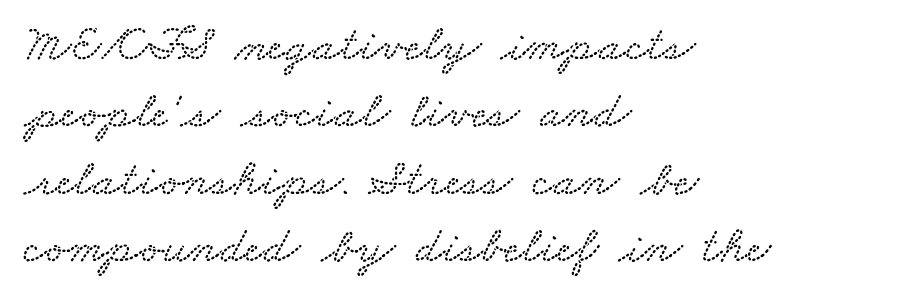
Q: Is the text underlined? A: No.
Q: How is the paragraph aligned? A: Left-aligned.
Q: Is the spacing between letters normal or unusually wide? A: Normal.
Q: Is the spacing between lines tight, normal or loose? A: Normal.
Q: Width (condensed, normal, or wide)? A: Wide.
Q: Stroke contrast? A: Low.
Q: x-height? A: Small.
Q: Monospaced? A: No.
